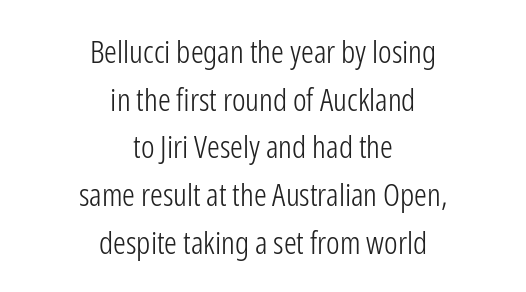
Q: Is the text bold? A: No.
Q: Is the text italic (slanted)? A: No, it is upright.
Q: Is the typeface a serif or a sans-serif typeface? A: Sans-serif.
Q: Is the text underlined? A: No.
Q: How is the paragraph aligned? A: Centered.
Q: Is the spacing between letters normal or unusually wide? A: Normal.
Q: Is the spacing between lines tight, normal or loose? A: Normal.
Q: Width (condensed, normal, or wide)? A: Condensed.
Q: Stroke contrast? A: Low.
Q: x-height? A: Medium.
Q: Monospaced? A: No.
